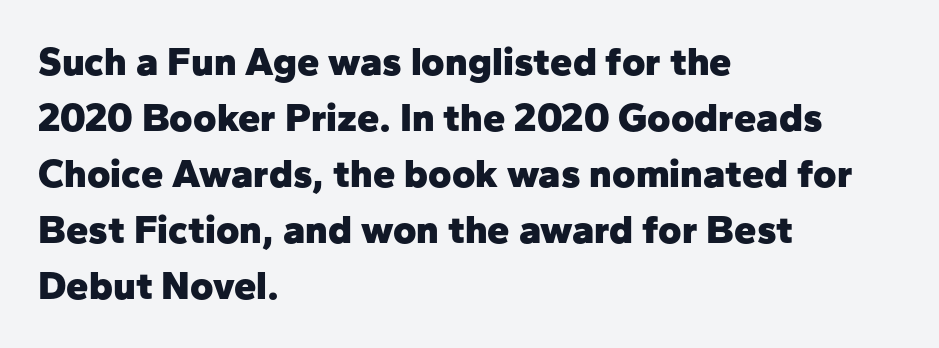
The image shows 40 px heavy sans-serif type, upright; set left-aligned, normal line spacing (1.4x), normal letter spacing, not underlined; low stroke contrast and a medium x-height.
